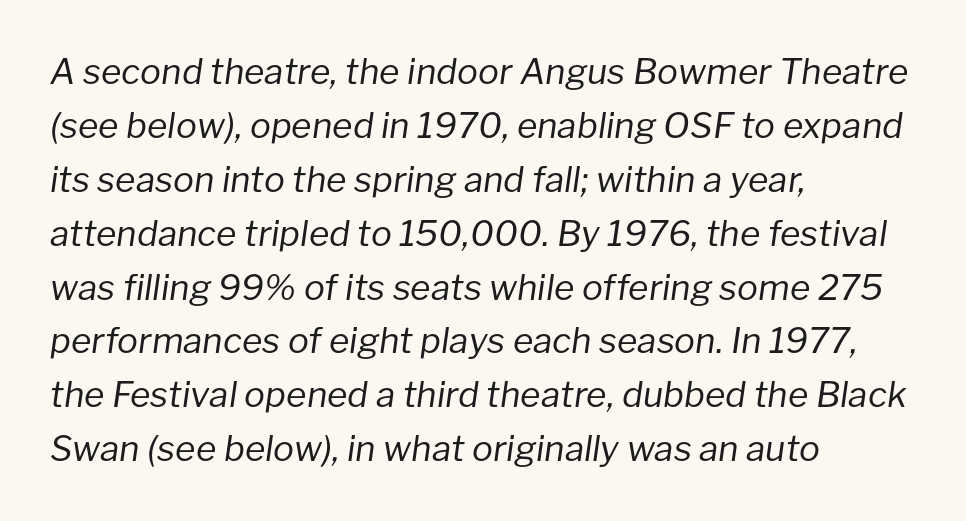
Q: Is the text bold? A: No.
Q: Is the text italic (slanted)? A: Yes, it leans right by about 8 degrees.
Q: Is the text underlined? A: No.
Q: How is the paragraph aligned? A: Left-aligned.
Q: Is the spacing between letters normal or unusually wide? A: Normal.
Q: Is the spacing between lines tight, normal or loose? A: Normal.
Q: Width (condensed, normal, or wide)? A: Normal.
Q: Stroke contrast? A: Low.
Q: x-height? A: Medium.
Q: Monospaced? A: No.
